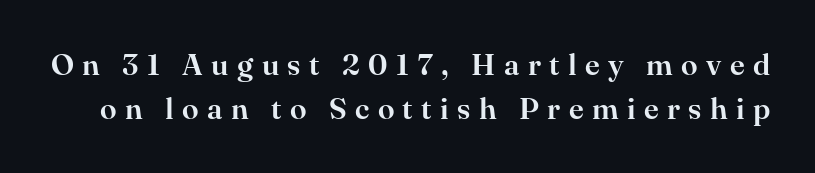
{"serif": "yes", "italic": "no", "width": "normal", "stroke_contrast": "high", "x_height": "small", "monospaced": "no", "underline": "no", "line_spacing": "normal", "line_spacing_ratio": 1.48, "letter_spacing": "wide", "letter_spacing_em": 0.28, "glyph_px": 30}
